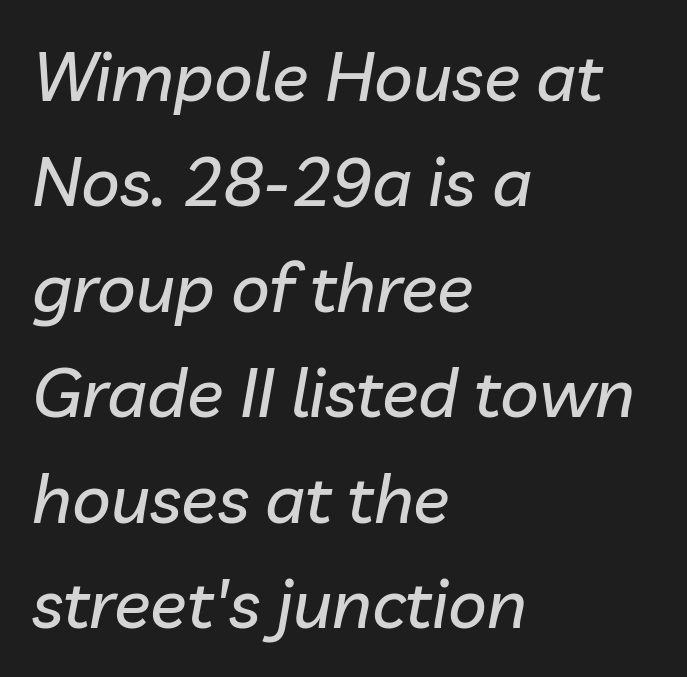
The image shows 68 px text type, italic (leaning right); set left-aligned, normal line spacing (1.55x), normal letter spacing, not underlined; low stroke contrast and a medium x-height.
